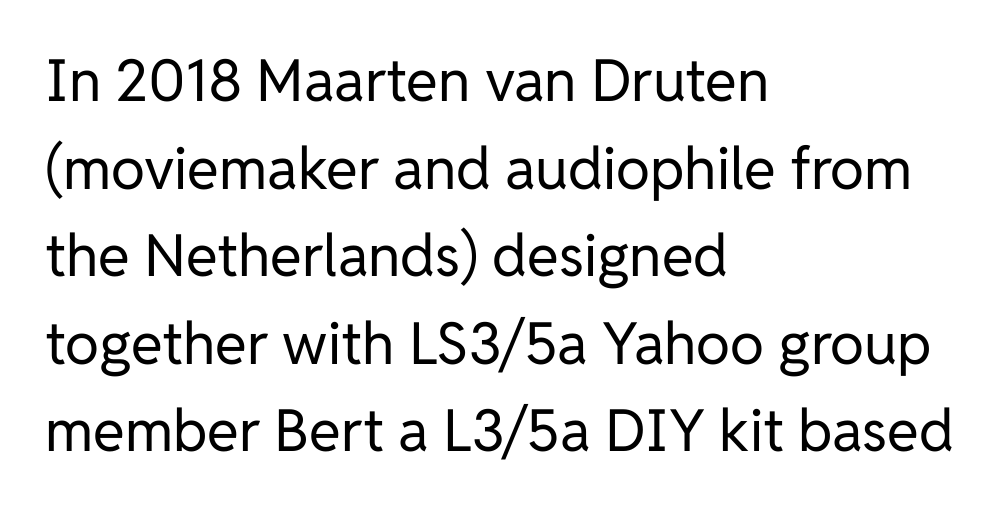
Q: Is the text bold? A: No.
Q: Is the text italic (slanted)? A: No, it is upright.
Q: Is the typeface a serif or a sans-serif typeface? A: Sans-serif.
Q: Is the text underlined? A: No.
Q: How is the paragraph aligned? A: Left-aligned.
Q: Is the spacing between letters normal or unusually wide? A: Normal.
Q: Is the spacing between lines tight, normal or loose? A: Normal.
Q: Width (condensed, normal, or wide)? A: Normal.
Q: Stroke contrast? A: Low.
Q: x-height? A: Medium.
Q: Monospaced? A: No.
